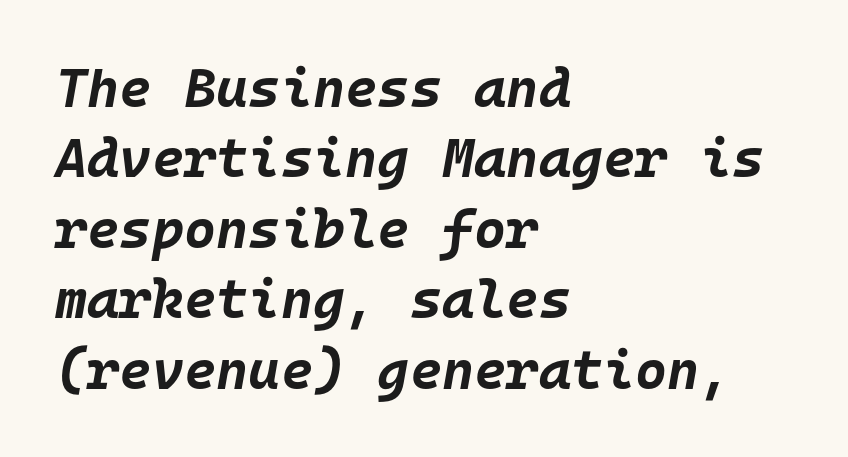
Casual observation: everything's shoved over to the left. I'd describe the lettering as bold — thick and assertive. The lines sit at an ordinary, default distance from one another. There is no visible air inserted between adjacent glyphs. The passage shown is typed in a monospace face where columns stay perfectly aligned. The passage shown leans; its letterforms are oblique.
